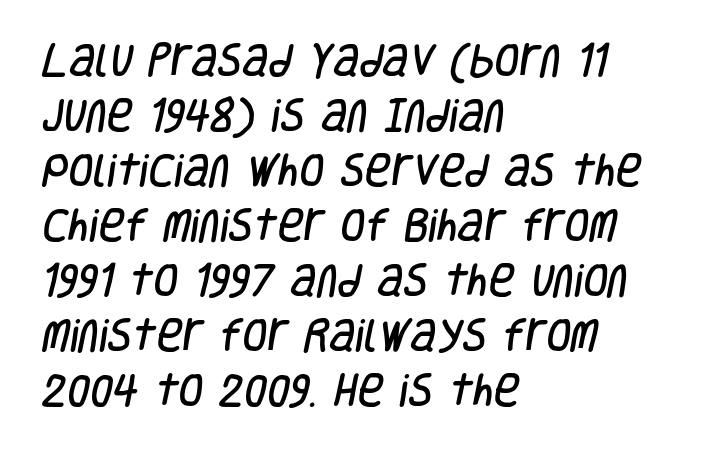
The image shows 36 px condensed sans-serif type; set left-aligned, normal line spacing (1.53x), normal letter spacing, not underlined; low stroke contrast and a large x-height.
